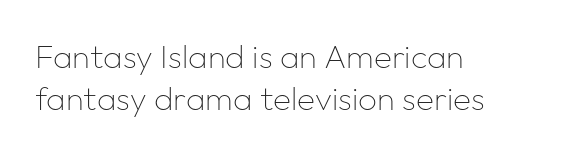
The image shows 33 px thin sans-serif type, upright; set left-aligned, normal line spacing (1.26x), normal letter spacing, not underlined; low stroke contrast and a medium x-height.
